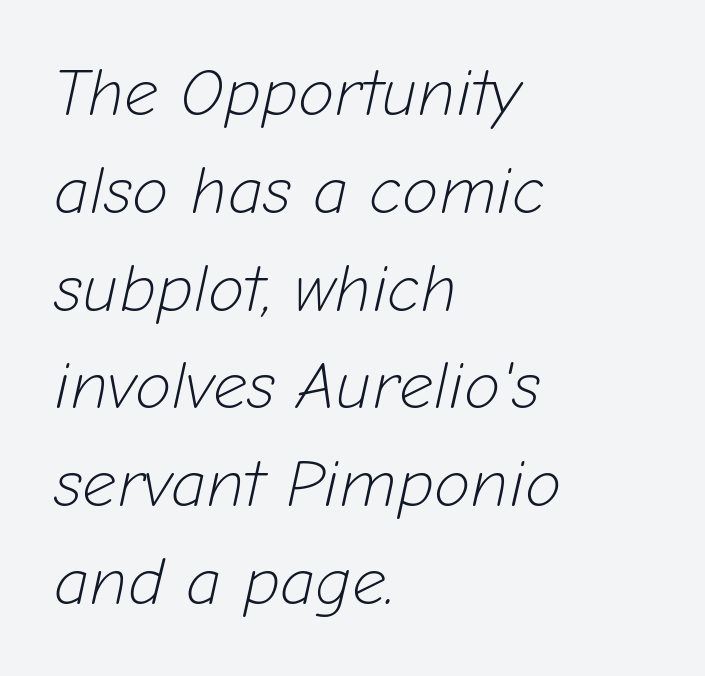
Q: Is the text bold? A: No.
Q: Is the text italic (slanted)? A: Yes, it leans right by about 12 degrees.
Q: Is the text underlined? A: No.
Q: How is the paragraph aligned? A: Left-aligned.
Q: Is the spacing between letters normal or unusually wide? A: Normal.
Q: Is the spacing between lines tight, normal or loose? A: Normal.
Q: Width (condensed, normal, or wide)? A: Normal.
Q: Stroke contrast? A: Low.
Q: x-height? A: Medium.
Q: Monospaced? A: No.
